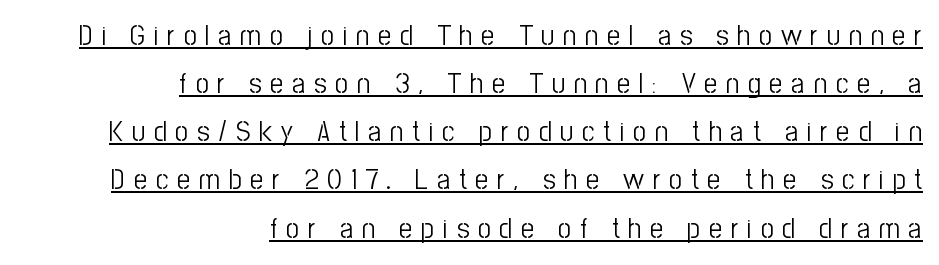
{"serif": "no", "italic": "no", "bold": "no", "weight": "light", "width": "condensed", "stroke_contrast": "low", "x_height": "medium", "monospaced": "no", "underline": "yes", "align": "right", "line_spacing": "normal", "line_spacing_ratio": 1.66, "letter_spacing": "wide", "letter_spacing_em": 0.3, "glyph_px": 29}
